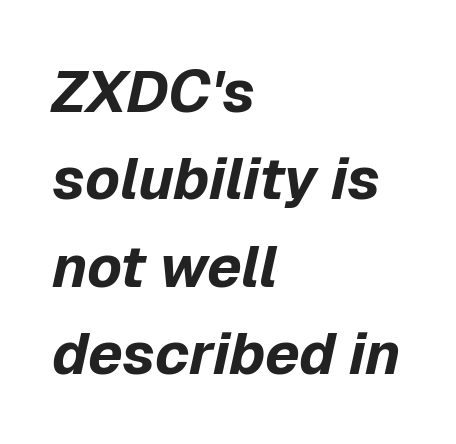
{"italic": "yes", "lean": "right", "slant_degrees": 12, "bold": "yes", "weight": "bold", "width": "normal", "stroke_contrast": "low", "x_height": "medium", "monospaced": "no", "underline": "no", "align": "left", "line_spacing": "normal", "line_spacing_ratio": 1.48, "letter_spacing": "normal", "letter_spacing_em": 0.0, "glyph_px": 59}
